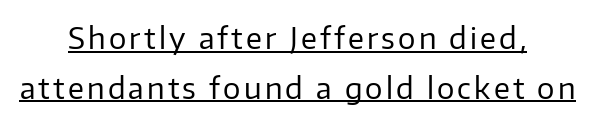
Descenders here cross a horizontal rule under the line. The font's upright variant was chosen for this text. The letters carry no serifs — their stems end cleanly without finishing strokes. Varying glyph widths throughout — classic text-font behaviour. These glyphs show unthickened strokes, regular width or finer.
